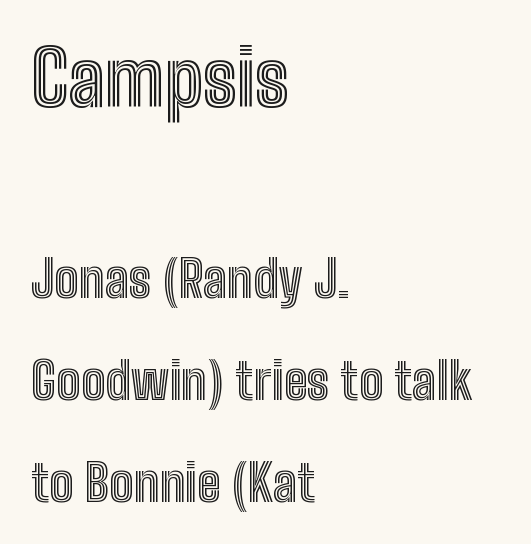
{"italic": "no", "width": "condensed", "x_height": "medium", "monospaced": "no", "underline": "no", "align": "left", "line_spacing": "loose", "line_spacing_ratio": 2.0, "letter_spacing": "normal", "letter_spacing_em": 0.0, "larger_block": "first", "size_ratio": 1.51, "glyph_px": 77}
